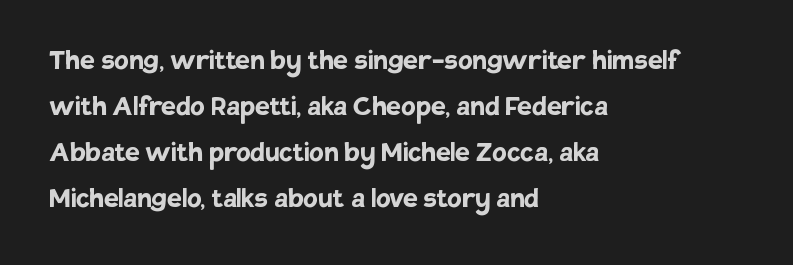
Each line starts at the same left margin while the right side varies. Examine the stroke ends and you'll find no serifs. Ordinary non-slanted type is in use. Heavy-handed strokes throughout: this text is bold. What's the leading like? Ordinary, nothing unusual.
